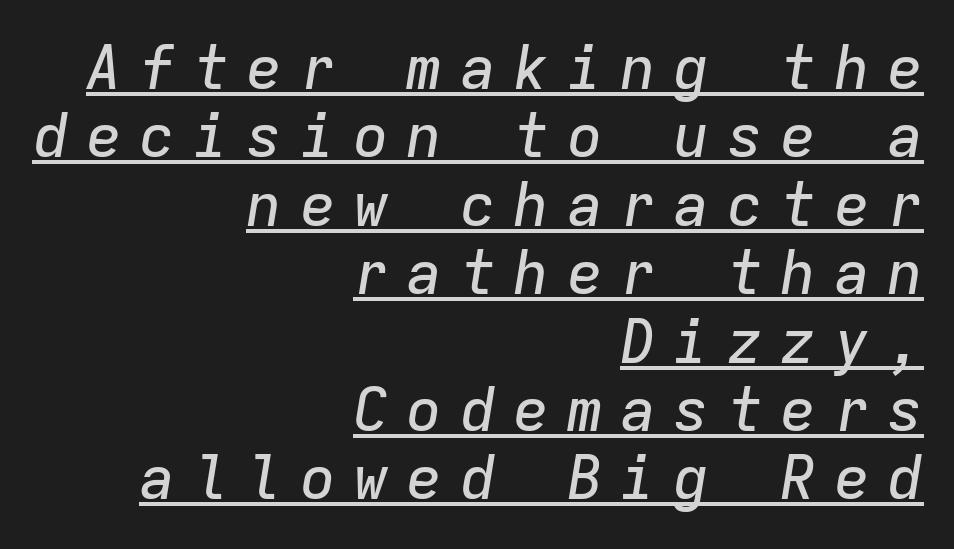
The image shows 60 px text type, italic (leaning right), monospaced; set right-aligned, tight line spacing (1.14x), unusually wide letter spacing (+0.29 em), underlined; low stroke contrast and a medium x-height.
